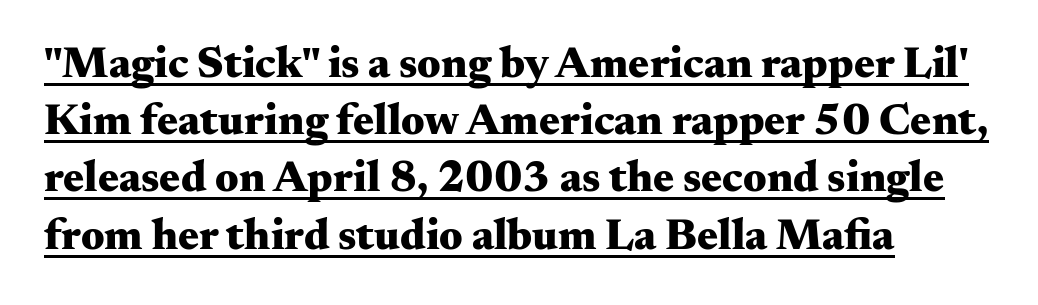
{"serif": "yes", "italic": "no", "bold": "yes", "weight": "heavy", "width": "wide", "stroke_contrast": "medium", "x_height": "small", "monospaced": "no", "underline": "yes", "align": "left", "line_spacing": "normal", "line_spacing_ratio": 1.3, "letter_spacing": "normal", "letter_spacing_em": 0.0, "glyph_px": 44}
